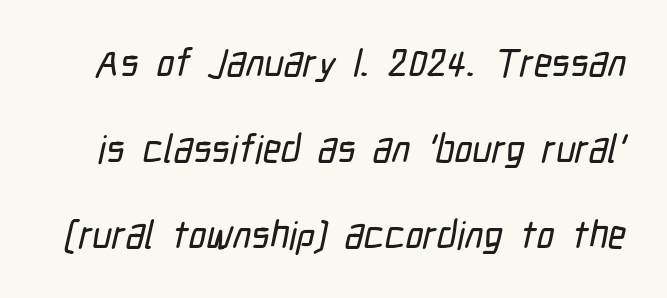
{"serif": "no", "width": "condensed", "stroke_contrast": "low", "x_height": "medium", "monospaced": "no", "underline": "no", "line_spacing": "loose", "line_spacing_ratio": 2.2, "letter_spacing": "normal", "letter_spacing_em": 0.0, "glyph_px": 39}
